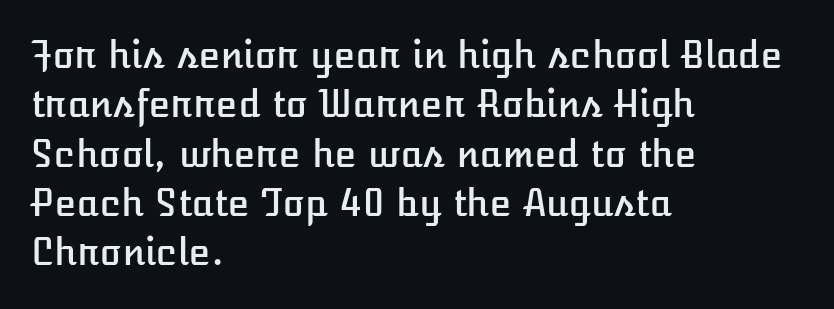
Q: Is the text italic (slanted)? A: No, it is upright.
Q: Is the text underlined? A: No.
Q: How is the paragraph aligned? A: Left-aligned.
Q: Is the spacing between letters normal or unusually wide? A: Normal.
Q: Is the spacing between lines tight, normal or loose? A: Normal.
Q: Width (condensed, normal, or wide)? A: Normal.
Q: Stroke contrast? A: Low.
Q: x-height? A: Medium.
Q: Monospaced? A: No.
